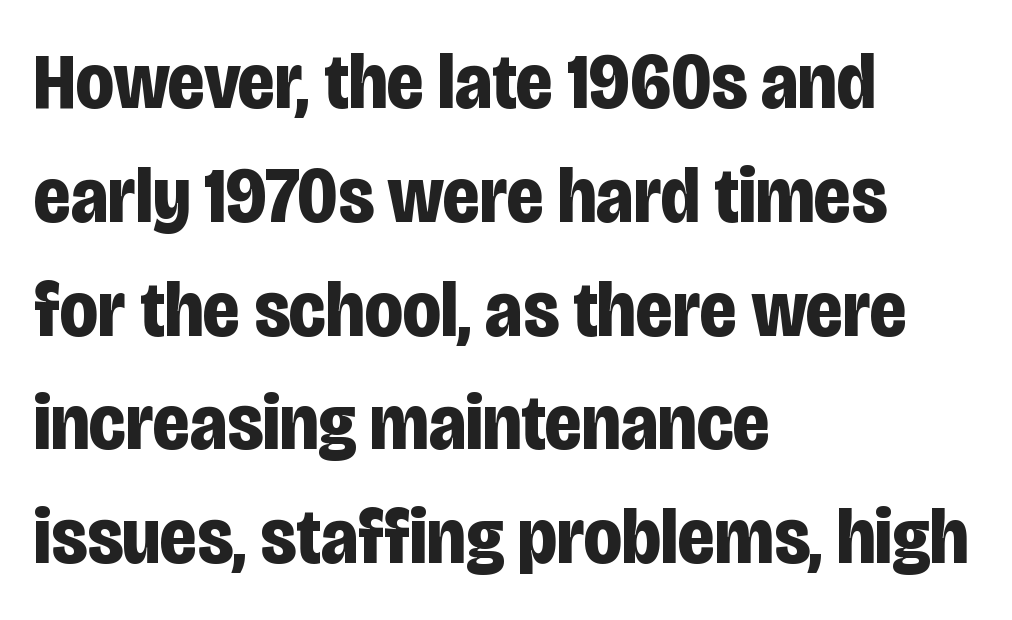
The image shows 79 px bold, condensed sans-serif type, upright; set left-aligned, normal line spacing (1.44x), normal letter spacing, not underlined; low stroke contrast and a large x-height.
